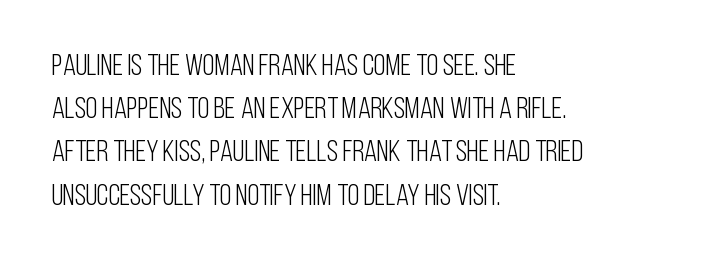
{"serif": "no", "italic": "no", "bold": "no", "weight": "light", "width": "condensed", "stroke_contrast": "low", "x_height": "large", "monospaced": "no", "underline": "no", "align": "left", "line_spacing": "normal", "line_spacing_ratio": 1.44, "letter_spacing": "normal", "letter_spacing_em": 0.0, "glyph_px": 30}
